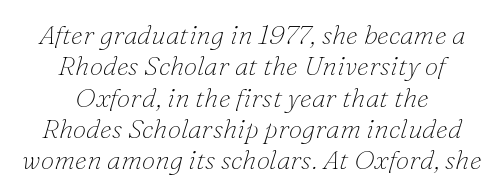
{"italic": "yes", "lean": "right", "slant_degrees": 16, "bold": "no", "underline": "no", "align": "center", "line_spacing_ratio": 1.16, "letter_spacing": "normal", "letter_spacing_em": 0.0, "glyph_px": 27}
